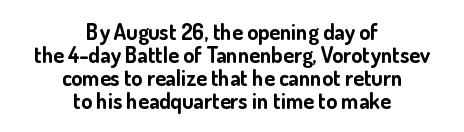
The image shows 22 px bold type, upright; set centered, tight line spacing (1.04x), normal letter spacing, not underlined.
